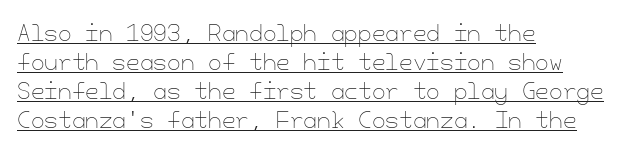
{"italic": "no", "bold": "no", "underline": "yes", "align": "left", "line_spacing": "normal", "line_spacing_ratio": 1.32, "letter_spacing": "normal", "letter_spacing_em": 0.0, "glyph_px": 22}
